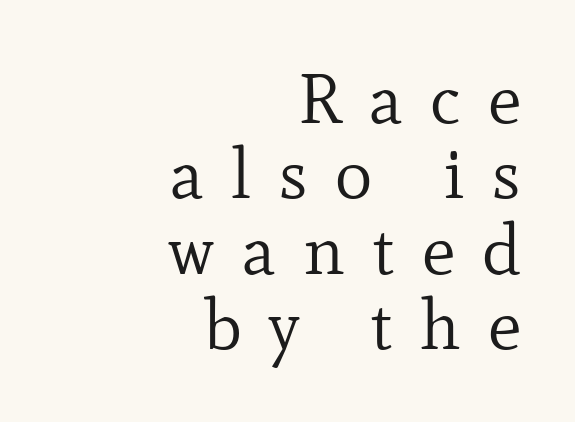
The image shows 71 px regular-weight serif type, upright; set right-aligned, tight line spacing (1.06x), unusually wide letter spacing (+0.38 em), not underlined; low stroke contrast and a small x-height.
